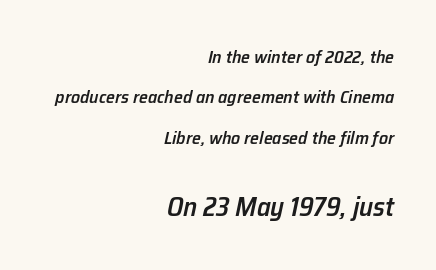
The image shows 27 px text type, italic (leaning right); set right-aligned, loose line spacing (2.24x), normal letter spacing, not underlined; the second (bottom) block is 1.5x larger.
